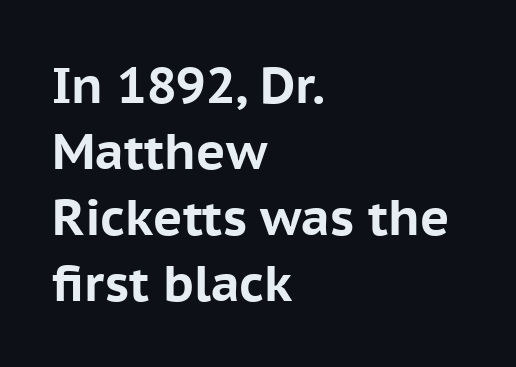
Q: Is the text bold? A: Yes.
Q: Is the text italic (slanted)? A: No, it is upright.
Q: Is the typeface a serif or a sans-serif typeface? A: Sans-serif.
Q: Is the text underlined? A: No.
Q: How is the paragraph aligned? A: Left-aligned.
Q: Is the spacing between letters normal or unusually wide? A: Normal.
Q: Is the spacing between lines tight, normal or loose? A: Normal.
Q: Width (condensed, normal, or wide)? A: Normal.
Q: Stroke contrast? A: Low.
Q: x-height? A: Medium.
Q: Monospaced? A: No.
